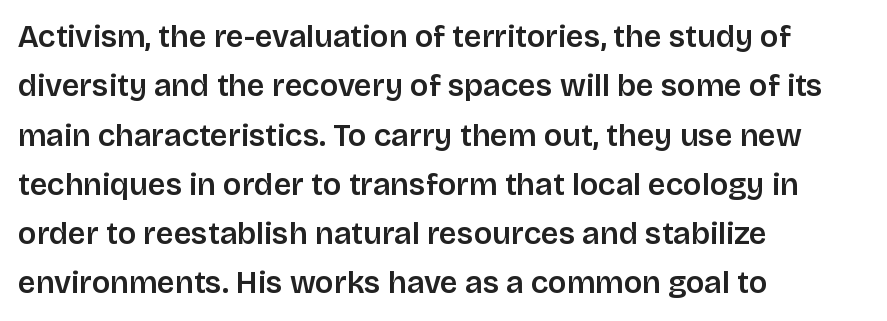
Q: Is the text bold? A: Semi-bold.
Q: Is the text italic (slanted)? A: No, it is upright.
Q: Is the typeface a serif or a sans-serif typeface? A: Sans-serif.
Q: Is the text underlined? A: No.
Q: How is the paragraph aligned? A: Left-aligned.
Q: Is the spacing between letters normal or unusually wide? A: Normal.
Q: Is the spacing between lines tight, normal or loose? A: Normal.
Q: Width (condensed, normal, or wide)? A: Normal.
Q: Stroke contrast? A: Low.
Q: x-height? A: Large.
Q: Monospaced? A: No.
